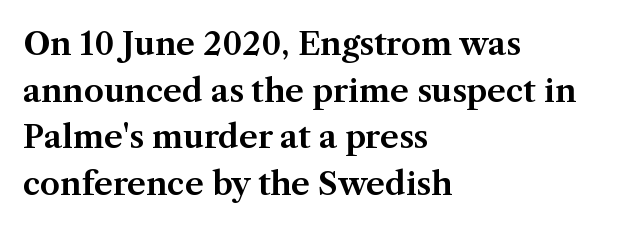
{"serif": "yes", "italic": "no", "width": "normal", "stroke_contrast": "medium", "x_height": "medium", "monospaced": "no", "underline": "no", "align": "left", "line_spacing": "normal", "line_spacing_ratio": 1.46, "letter_spacing": "normal", "letter_spacing_em": 0.0, "glyph_px": 32}
